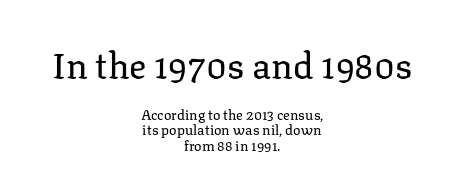
Heft: none added — not bold. Spacing verdict: proportional, widths tailored to each character. The lines are quadded center. The face used here is seriffed, in the tradition of book romans.
